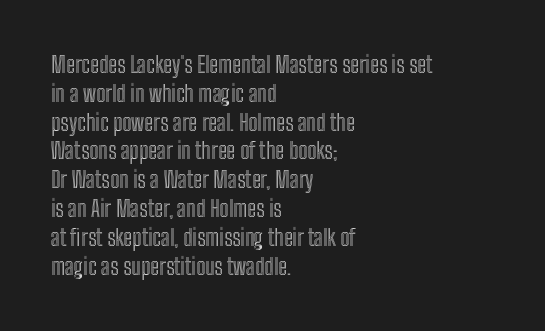
The image shows 22 px text type, upright; set left-aligned, normal line spacing (1.31x), normal letter spacing, not underlined.
